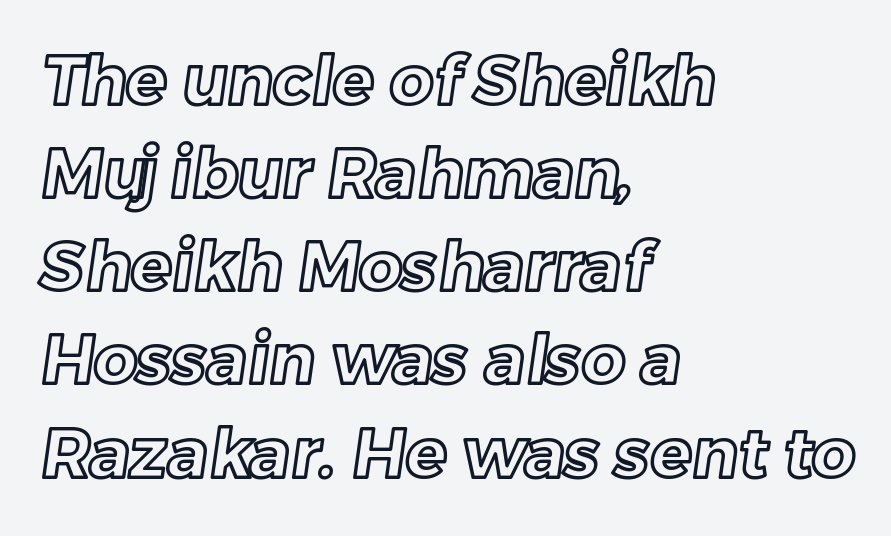
Q: Is the text underlined? A: No.
Q: How is the paragraph aligned? A: Left-aligned.
Q: Is the spacing between letters normal or unusually wide? A: Normal.
Q: Is the spacing between lines tight, normal or loose? A: Normal.
Q: Width (condensed, normal, or wide)? A: Normal.
Q: x-height? A: Medium.
Q: Monospaced? A: No.
